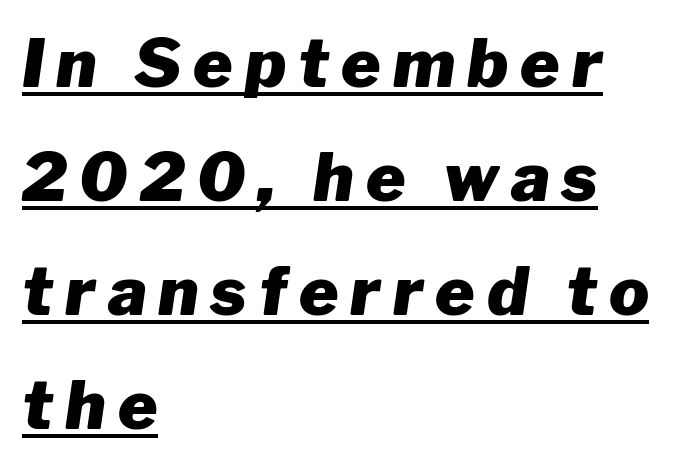
A normal amount of white space separates one row of letters from the next. In CSS terms this would be text-align: left. Each letter keeps its own natural width here, so spacing adapts to shape. In designer terms, the underline attribute is active on this setting.
